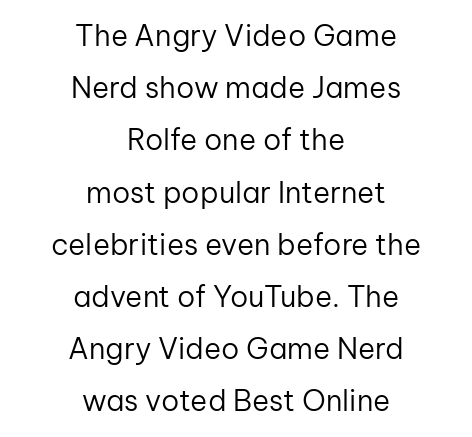
Q: Is the text bold? A: No.
Q: Is the text italic (slanted)? A: No, it is upright.
Q: Is the typeface a serif or a sans-serif typeface? A: Sans-serif.
Q: Is the text underlined? A: No.
Q: How is the paragraph aligned? A: Centered.
Q: Is the spacing between letters normal or unusually wide? A: Normal.
Q: Width (condensed, normal, or wide)? A: Normal.
Q: Stroke contrast? A: Low.
Q: x-height? A: Medium.
Q: Monospaced? A: No.
